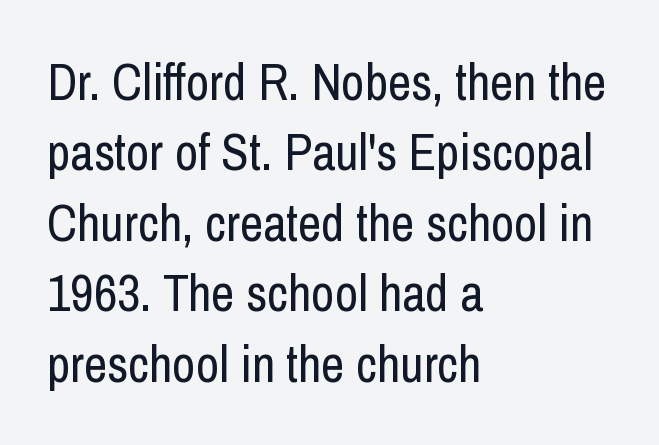
Upright lettering throughout. Proportional: the letters do not fall into vertical columns. Lines of text with bare space underneath. Compared with typical body copy, the letter spacing here is the same.
